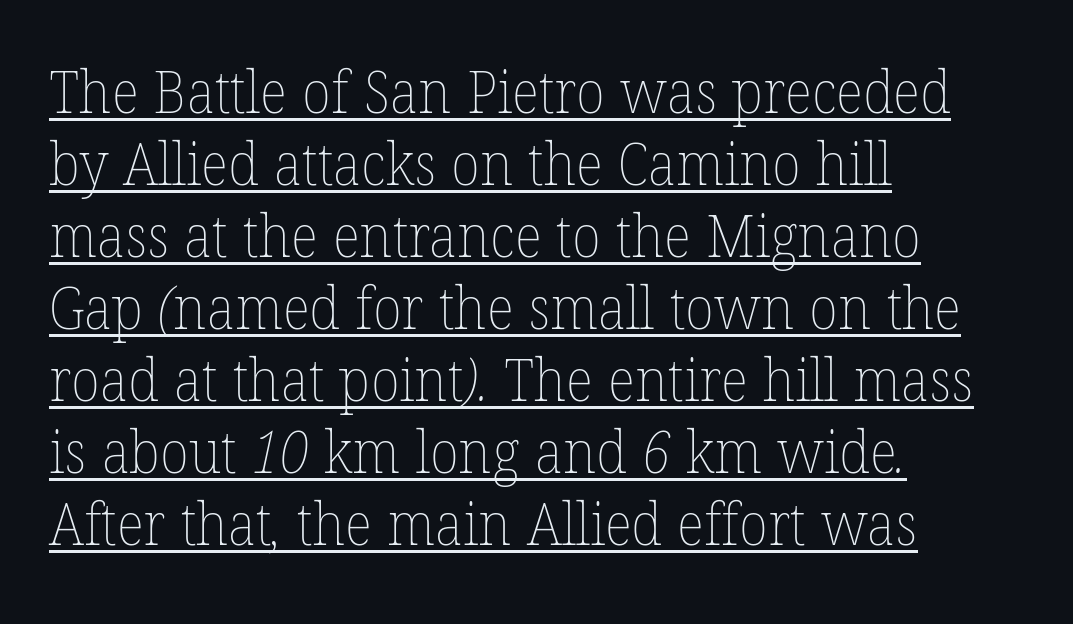
{"bold": "no", "weight": "thin", "width": "normal", "stroke_contrast": "low", "x_height": "medium", "monospaced": "no", "underline": "yes", "align": "left", "line_spacing_ratio": 1.22, "letter_spacing": "normal", "letter_spacing_em": 0.0, "glyph_px": 59}
